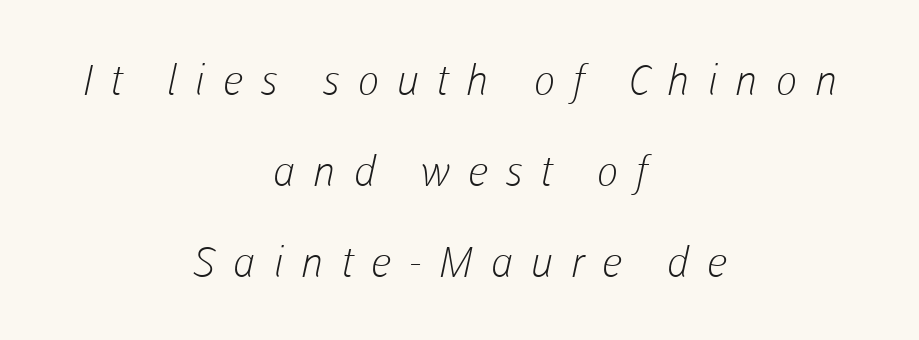
The image shows 42 px light sans-serif type; set centered, loose line spacing (2.17x), unusually wide letter spacing (+0.41 em), not underlined; low stroke contrast and a medium x-height.
